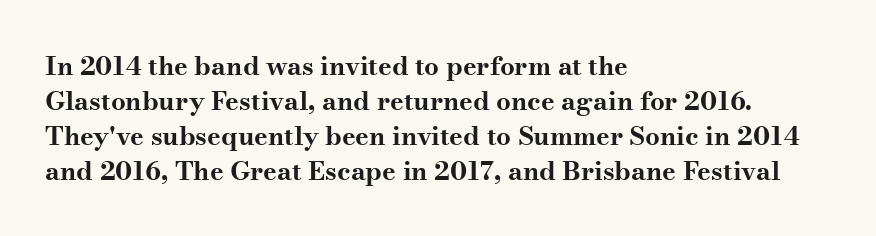
The image shows 26 px bold type, upright; set left-aligned, normal line spacing (1.34x), normal letter spacing, not underlined.
